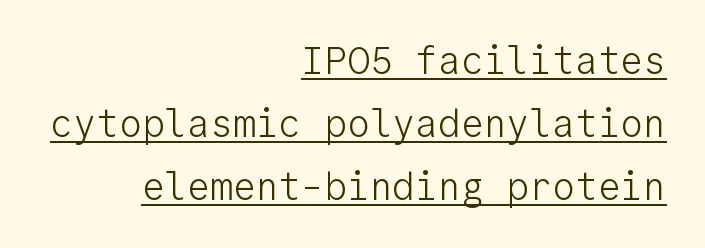
These lines are set flush right with a ragged left edge. Heft: none added — not bold. No italicization has been applied; the sample stays upright. Are there feet on the stems? There aren't — it's a sans.
